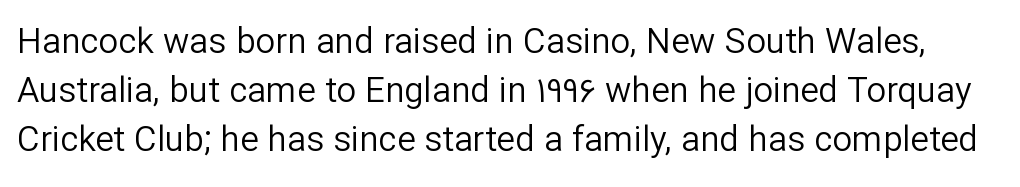
Rows of type keep a routine distance in the vertical direction. The space directly below the letters is spotless. Weight: not bold — regular or lighter. What stands out about the letter spacing? Nothing — it is the standard amount. Note: no serifs on the glyphs. Proportional: the letters do not fall into vertical columns.
